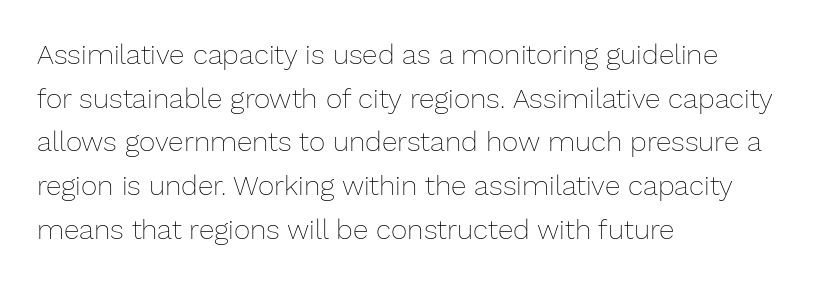
The image shows 28 px thin type, upright; set left-aligned, normal line spacing (1.56x), normal letter spacing, not underlined; low stroke contrast and a medium x-height.
